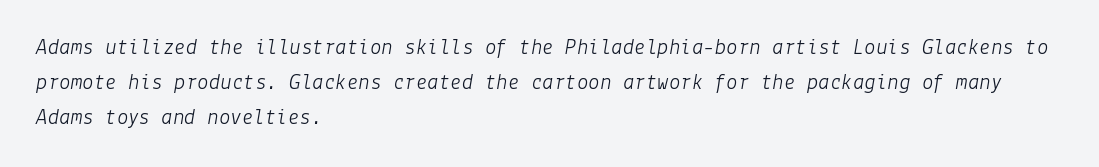
The image shows 23 px text type, italic (leaning right); set left-aligned, normal line spacing (1.53x), normal letter spacing, not underlined.
